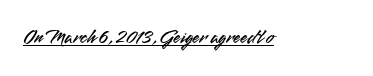
Q: Is the text italic (slanted)? A: Yes.
Q: Is the text underlined? A: Yes.
Q: Is the spacing between letters normal or unusually wide? A: Normal.
